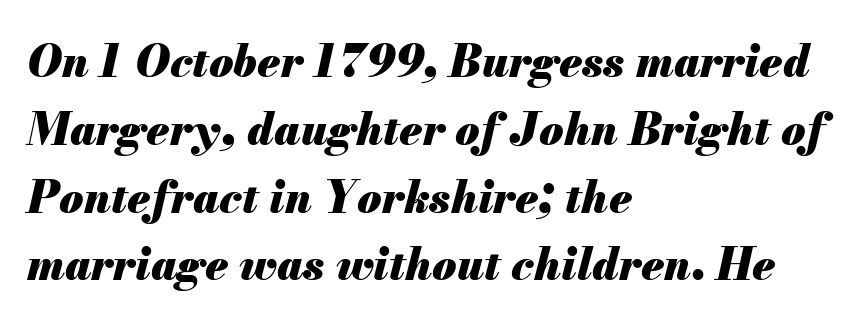
Would a proofreader flag this as italicized? Yes. The line texture is even and compact thanks to regular tracking. Quick note: interline space is typical. Heavy, bold letterforms. The paragraph has a hard left edge and a soft right edge. Descenders are the only things crossing below the line.
